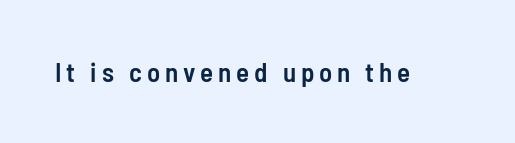
{"italic": "no", "bold": "semi", "underline": "no", "glyph_px": 27}
